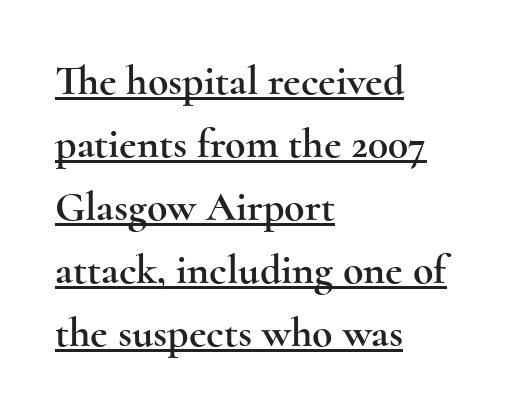
The image shows 42 px wide serif type, upright; set left-aligned, normal line spacing (1.5x), normal letter spacing, underlined; a small x-height.
